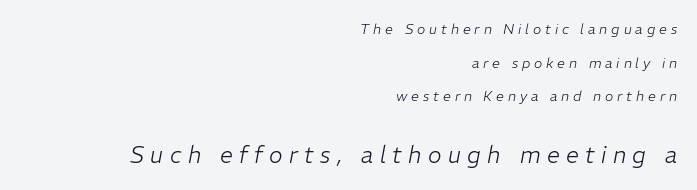
{"italic": "yes", "lean": "right", "slant_degrees": 11, "bold": "no", "underline": "no", "align": "right", "line_spacing": "loose", "line_spacing_ratio": 2.41, "letter_spacing": "wide", "letter_spacing_em": 0.28, "larger_block": "second", "size_ratio": 1.64, "glyph_px": 23}
